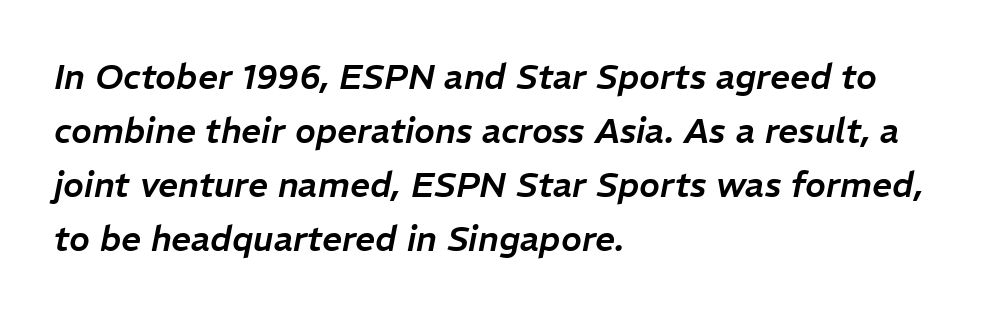
Q: Is the text italic (slanted)? A: Yes, it leans right by about 11 degrees.
Q: Is the text underlined? A: No.
Q: How is the paragraph aligned? A: Left-aligned.
Q: Is the spacing between letters normal or unusually wide? A: Normal.
Q: Is the spacing between lines tight, normal or loose? A: Normal.
Q: Width (condensed, normal, or wide)? A: Normal.
Q: Stroke contrast? A: Low.
Q: x-height? A: Medium.
Q: Monospaced? A: No.
